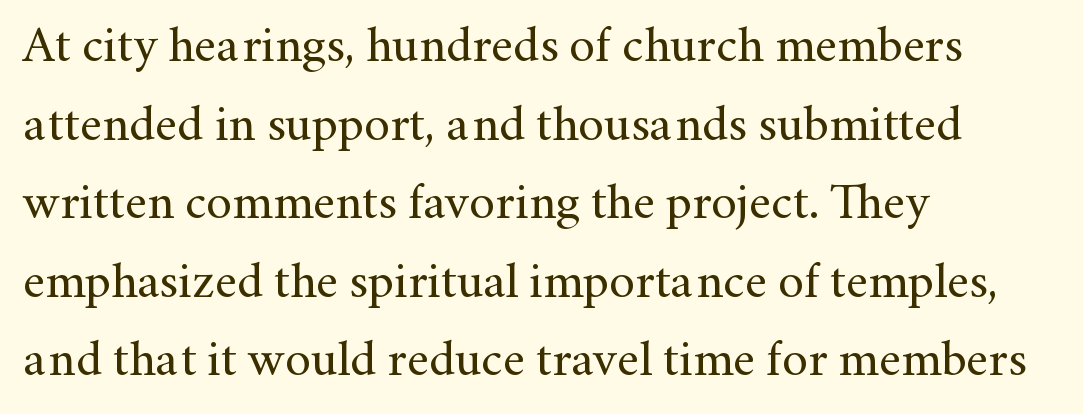
{"serif": "yes", "italic": "no", "bold": "no", "weight": "regular", "width": "normal", "stroke_contrast": "medium", "x_height": "small", "monospaced": "no", "underline": "no", "align": "left", "line_spacing": "normal", "line_spacing_ratio": 1.54, "letter_spacing": "normal", "letter_spacing_em": 0.0, "glyph_px": 51}
